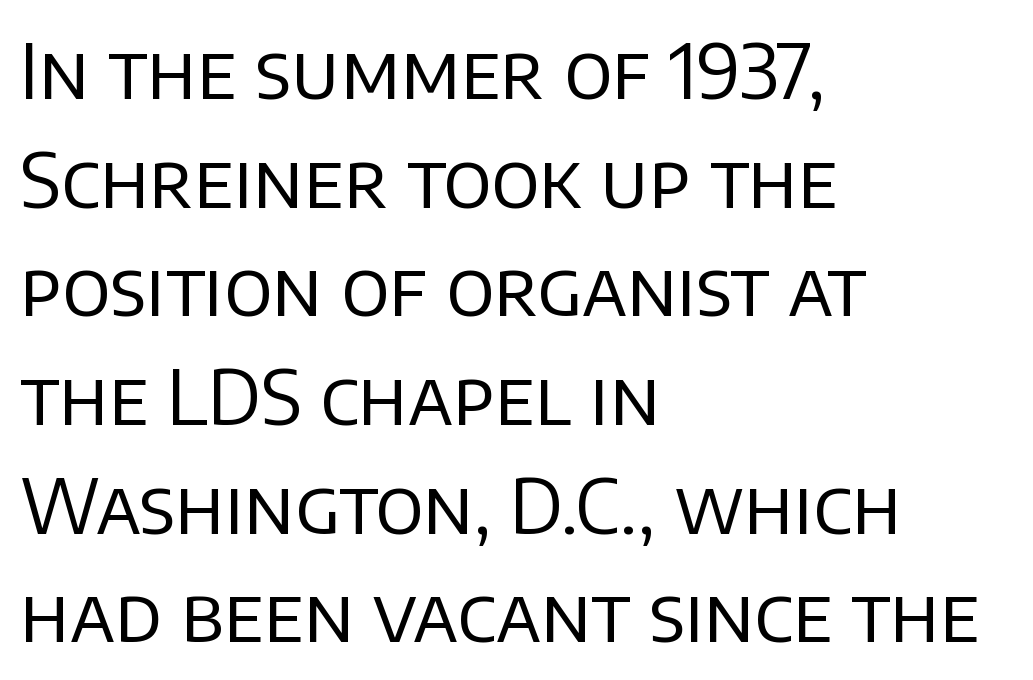
The image shows 76 px regular-weight sans-serif type, upright; set left-aligned, normal line spacing (1.43x), normal letter spacing, not underlined; low stroke contrast and a large x-height.
